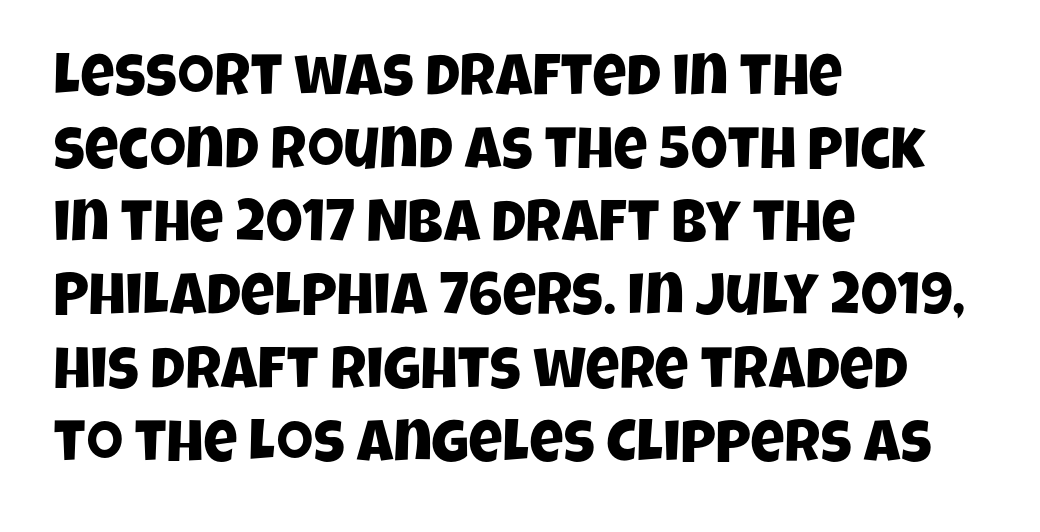
Serifs: no, the terminals of the letterforms are clean. Proportional: the letters do not fall into vertical columns. Honestly, the letter spacing is just normal — you wouldn't notice it. Honestly, there is no underline to notice here at all. Leftover space on each line is placed entirely after the last word.
